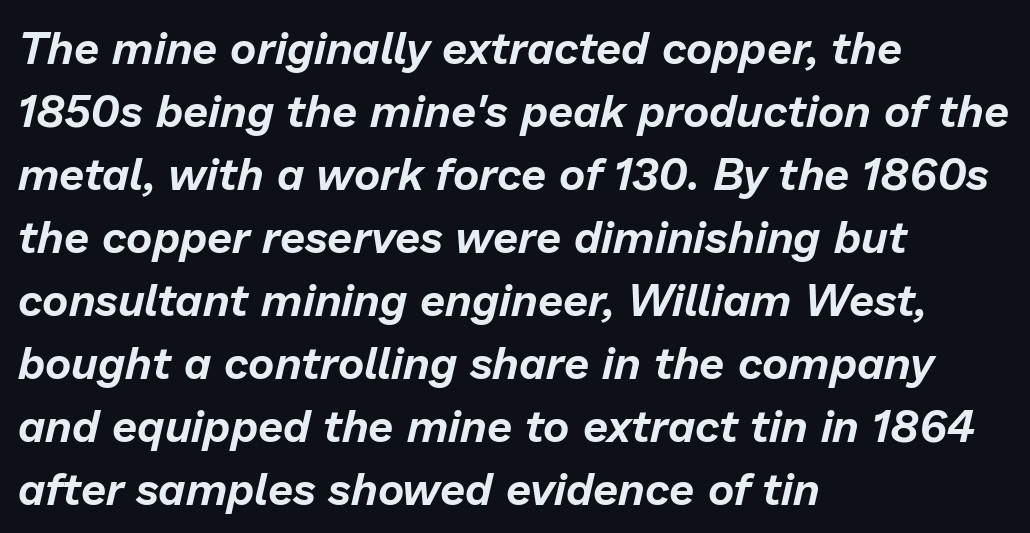
Q: Is the text italic (slanted)? A: Yes, it leans right by about 13 degrees.
Q: Is the text underlined? A: No.
Q: How is the paragraph aligned? A: Left-aligned.
Q: Is the spacing between letters normal or unusually wide? A: Normal.
Q: Is the spacing between lines tight, normal or loose? A: Normal.
Q: Width (condensed, normal, or wide)? A: Normal.
Q: Stroke contrast? A: Low.
Q: x-height? A: Medium.
Q: Monospaced? A: No.
